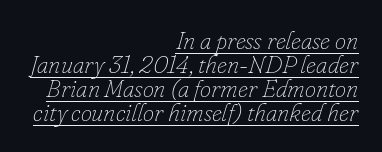
The axis of the letterforms is tilted away from vertical. Tightly led — the rows are bunched. You can see a thin bar hugging the bottom of the glyphs. No chunkiness to these letters — they're not bold.
